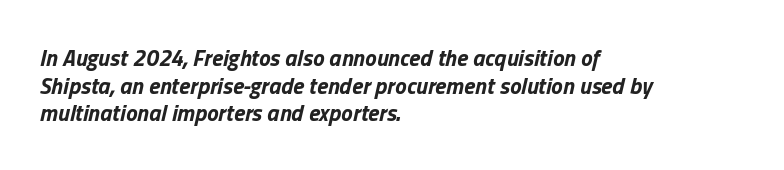
Q: Is the text bold? A: Yes.
Q: Is the text italic (slanted)? A: Yes, it leans right by about 13 degrees.
Q: Is the text underlined? A: No.
Q: How is the paragraph aligned? A: Left-aligned.
Q: Is the spacing between letters normal or unusually wide? A: Normal.
